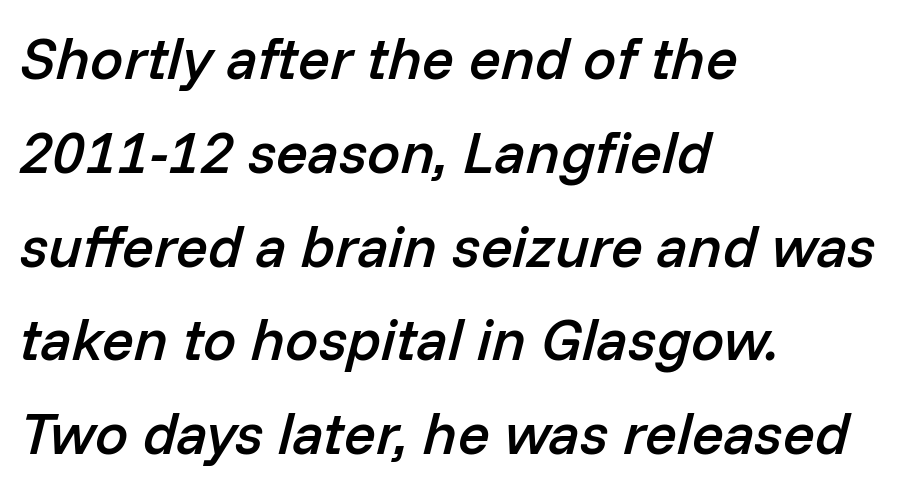
One-word summary of the alignment: left. The baseline area is clear. An italicized treatment has been applied to the whole sample. These lines are rendered in a variable-pitch font.
